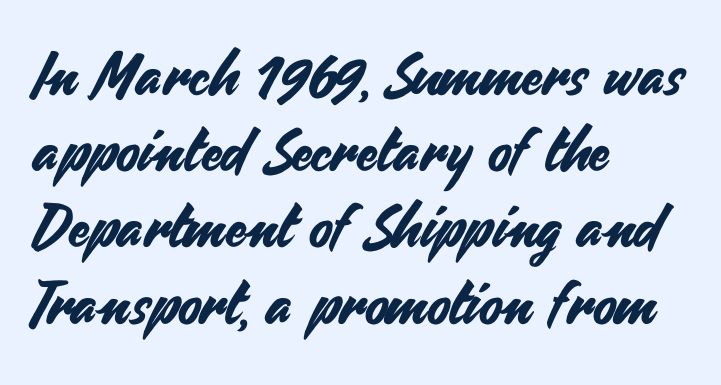
The image shows 60 px sans-serif type; set left-aligned, normal line spacing (1.27x), normal letter spacing, not underlined; medium stroke contrast and a small x-height.
